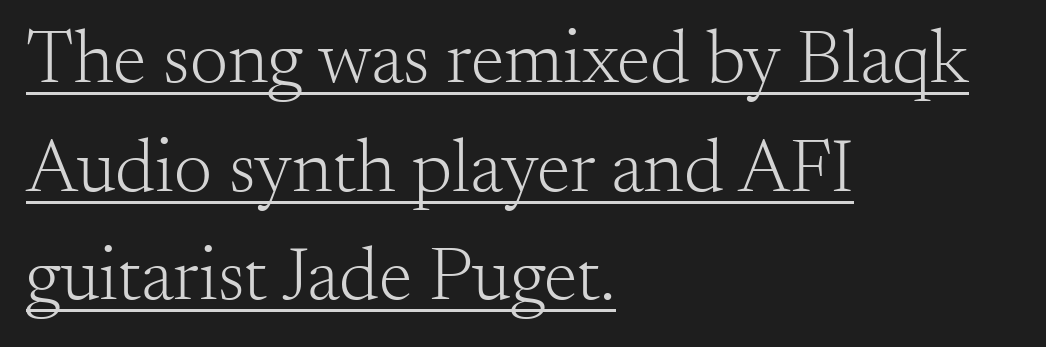
The image shows 76 px light serif type, upright; set left-aligned, normal line spacing (1.43x), normal letter spacing, underlined; medium stroke contrast and a small x-height.
